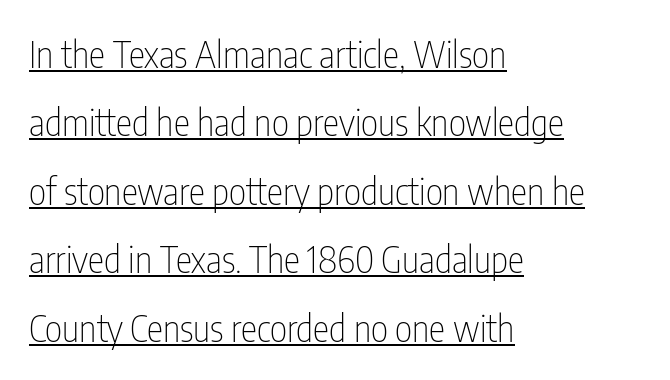
The image shows 37 px thin, condensed sans-serif type, upright; set left-aligned, line spacing 1.85x, normal letter spacing, underlined; low stroke contrast and a medium x-height.
